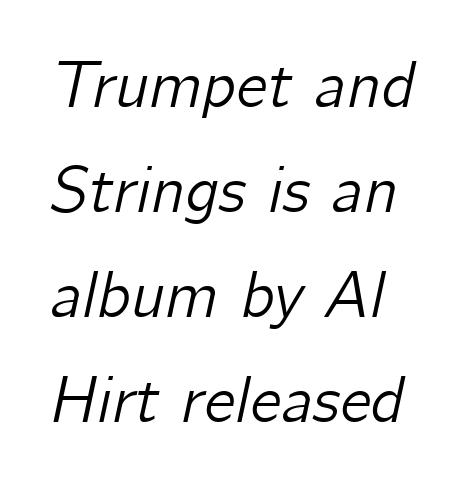
{"italic": "yes", "lean": "right", "slant_degrees": 12, "width": "normal", "stroke_contrast": "low", "x_height": "medium", "monospaced": "no", "underline": "no", "align": "left", "line_spacing": "normal", "line_spacing_ratio": 1.59, "letter_spacing": "normal", "letter_spacing_em": 0.0, "glyph_px": 66}
